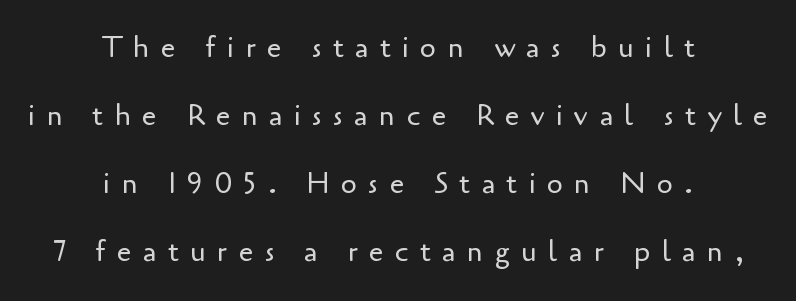
The baseline area is clear. These glyphs show unthickened strokes, regular width or finer. Stroke terminals: plain, sans-serif. Character widths vary here, with narrow letters taking less room than wide ones.
